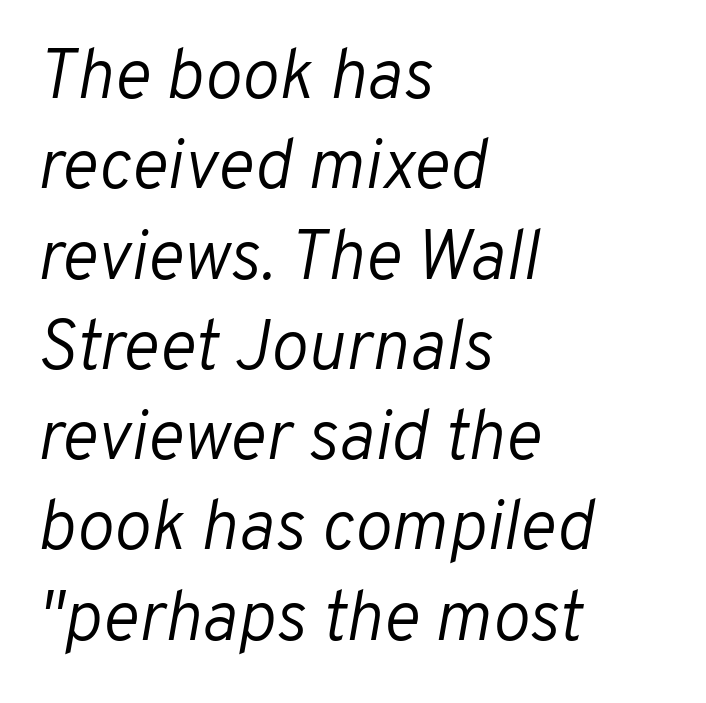
Honestly, the row spacing looks completely unremarkable. The face used here is rendered with its standard letterfit. The specimen omits any rule beneath the text block's lines. The font is comparable to plain body text, perhaps lighter.
